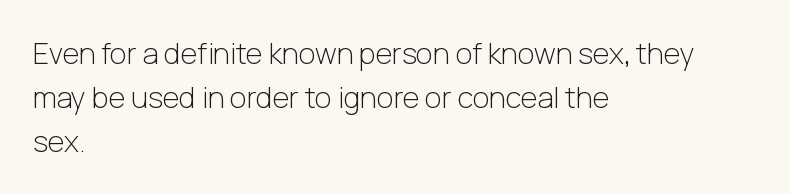
These glyphs show unthickened strokes, regular width or finer. The setting favours the left margin, as ordinary paragraphs usually do. These lines keep a tight, regular rhythm from letter to letter. The vertical gap from one line to the next is medium. Anything drawn beneath the words? Only blank space. The glyphs in this specimen are sans serif.
